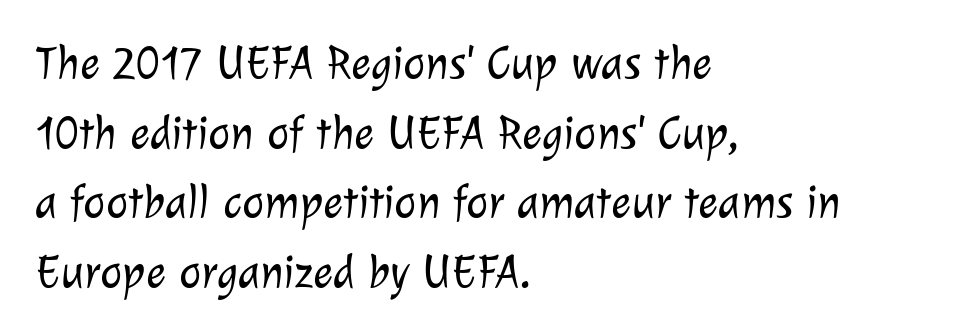
Bare-footed words on every line. Look at the bottom of the vertical strokes: they stop flat, with no serifs. Leftover space on each line is placed entirely after the last word. The font sits on the lighter half of the weight spectrum, regular included.
